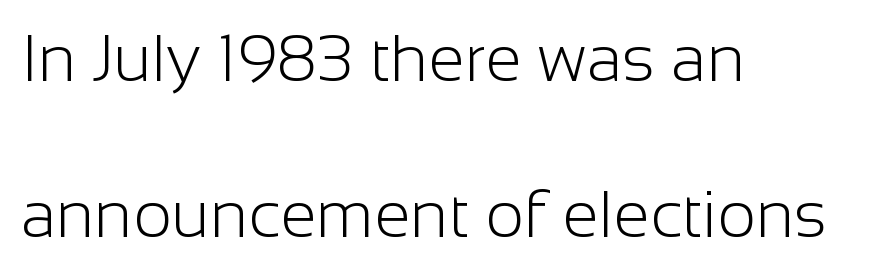
{"serif": "no", "italic": "no", "bold": "no", "weight": "light", "width": "normal", "stroke_contrast": "low", "x_height": "medium", "monospaced": "no", "underline": "no", "align": "left", "line_spacing": "loose", "line_spacing_ratio": 2.37, "letter_spacing": "normal", "letter_spacing_em": 0.0, "glyph_px": 66}
